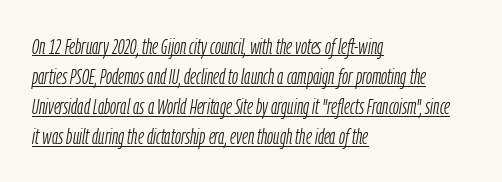
Q: Is the text bold? A: No.
Q: Is the text italic (slanted)? A: Yes, it leans right by about 9 degrees.
Q: Is the text underlined? A: Yes.
Q: How is the paragraph aligned? A: Left-aligned.
Q: Is the spacing between letters normal or unusually wide? A: Normal.
Q: Is the spacing between lines tight, normal or loose? A: Normal.
